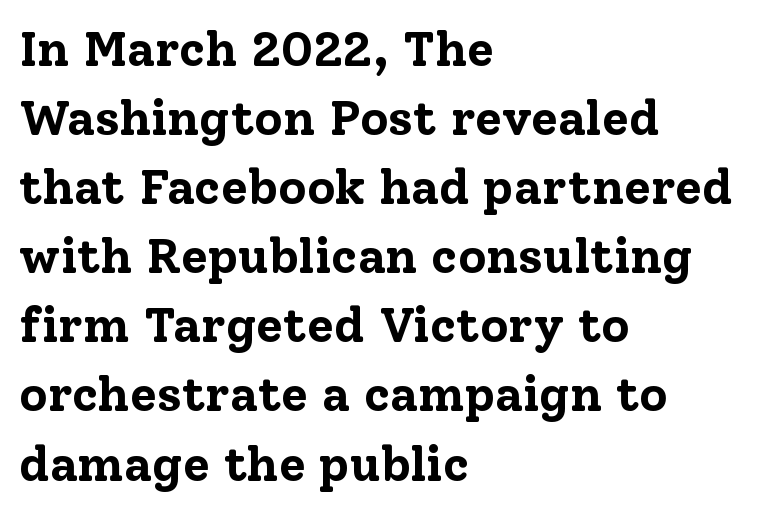
Q: Is the text bold? A: Yes.
Q: Is the text italic (slanted)? A: No, it is upright.
Q: Is the typeface a serif or a sans-serif typeface? A: Serif.
Q: Is the text underlined? A: No.
Q: How is the paragraph aligned? A: Left-aligned.
Q: Is the spacing between letters normal or unusually wide? A: Normal.
Q: Is the spacing between lines tight, normal or loose? A: Normal.
Q: Width (condensed, normal, or wide)? A: Normal.
Q: Stroke contrast? A: Low.
Q: x-height? A: Medium.
Q: Monospaced? A: No.
